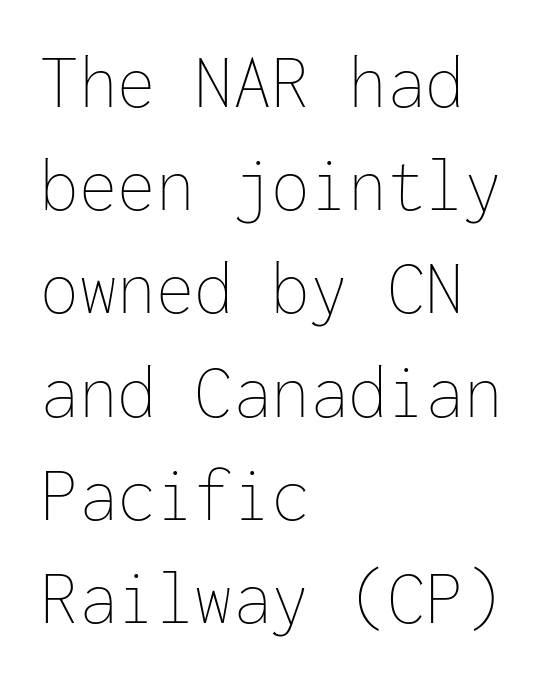
{"italic": "no", "bold": "no", "weight": "thin", "width": "normal", "stroke_contrast": "low", "x_height": "medium", "monospaced": "yes", "underline": "no", "align": "left", "line_spacing": "normal", "line_spacing_ratio": 1.34, "letter_spacing": "normal", "letter_spacing_em": 0.0, "glyph_px": 77}
